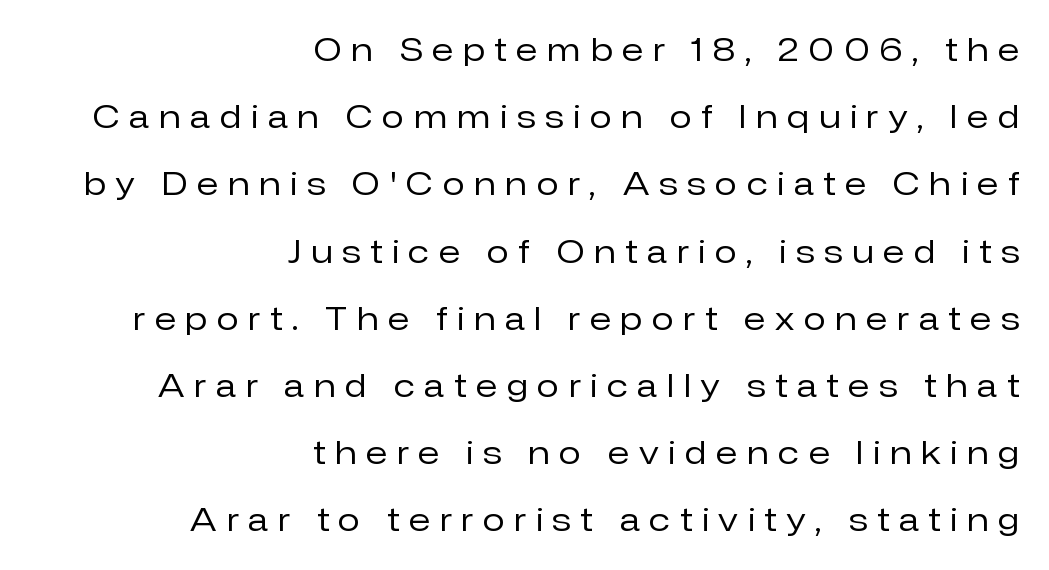
Display-style spreading of the glyphs; the letterfit is very open. Does the copy run flush right? Yes — the right margin is perfectly even. Quick note: underline off. This is sans-serif lettering, the kind often seen on screens and signage.
